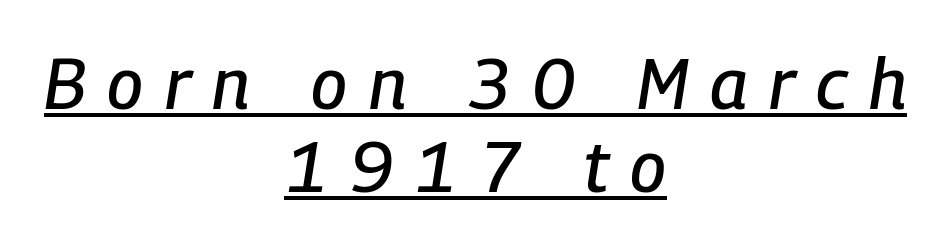
{"italic": "yes", "lean": "right", "slant_degrees": 9, "width": "condensed", "stroke_contrast": "low", "x_height": "medium", "monospaced": "no", "underline": "yes", "align": "center", "line_spacing_ratio": 1.17, "letter_spacing": "wide", "letter_spacing_em": 0.3, "glyph_px": 71}
